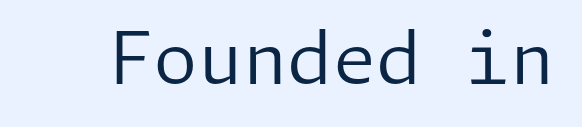
{"serif": "no", "italic": "no", "bold": "no", "weight": "regular", "width": "normal", "stroke_contrast": "low", "x_height": "medium", "underline": "no", "letter_spacing": "normal", "letter_spacing_em": 0.0, "glyph_px": 72}
